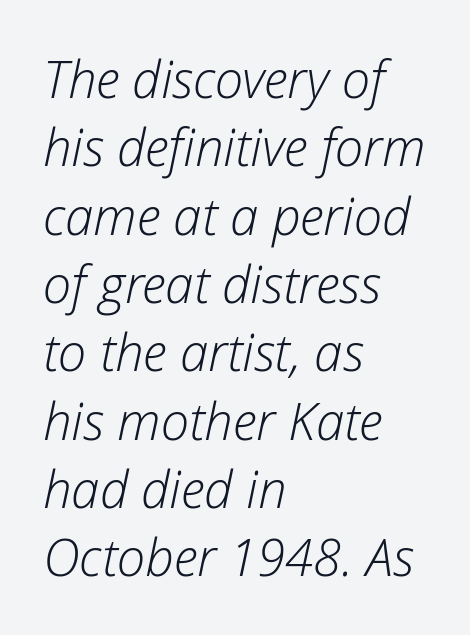
{"italic": "yes", "lean": "right", "slant_degrees": 12, "bold": "no", "weight": "light", "width": "normal", "stroke_contrast": "low", "x_height": "medium", "monospaced": "no", "underline": "no", "align": "left", "line_spacing": "normal", "line_spacing_ratio": 1.34, "letter_spacing": "normal", "letter_spacing_em": 0.0, "glyph_px": 51}
